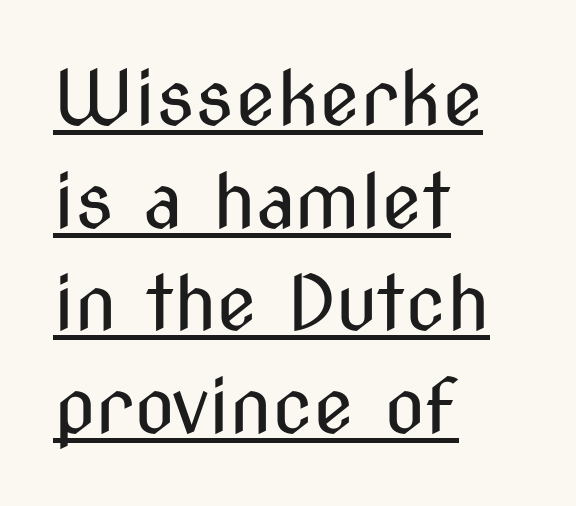
The image shows 75 px regular-weight, condensed sans-serif type, upright; set left-aligned, normal line spacing (1.37x), normal letter spacing, underlined; medium stroke contrast and a medium x-height.
